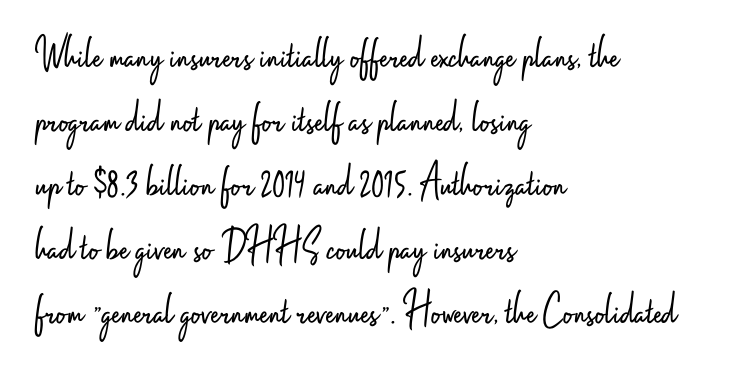
Q: Is the text bold? A: No.
Q: Is the text italic (slanted)? A: Yes.
Q: Is the typeface a serif or a sans-serif typeface? A: Sans-serif.
Q: Is the text underlined? A: No.
Q: How is the paragraph aligned? A: Left-aligned.
Q: Is the spacing between letters normal or unusually wide? A: Normal.
Q: Is the spacing between lines tight, normal or loose? A: Normal.
Q: Width (condensed, normal, or wide)? A: Condensed.
Q: Stroke contrast? A: Low.
Q: x-height? A: Small.
Q: Monospaced? A: No.
